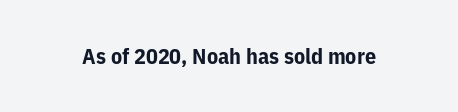
Q: Is the text bold? A: Yes.
Q: Is the text italic (slanted)? A: No, it is upright.
Q: Is the text underlined? A: No.
Q: Is the spacing between letters normal or unusually wide? A: Normal.
